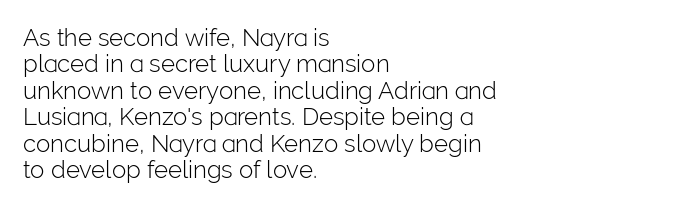
The image shows 24 px text type, upright; set left-aligned, tight line spacing (1.1x), normal letter spacing, not underlined.
